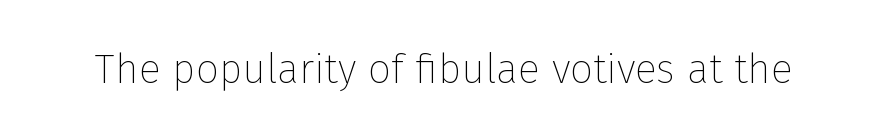
The image shows 41 px thin sans-serif type, upright; set normal letter spacing, not underlined; low stroke contrast and a medium x-height.
